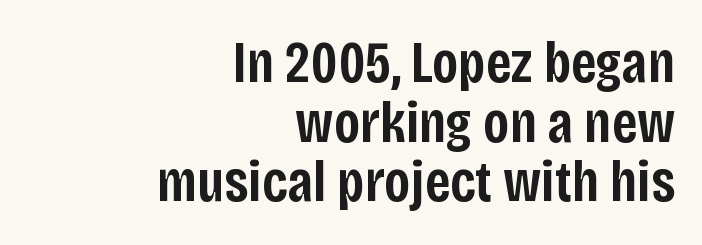
{"serif": "no", "italic": "no", "bold": "semi", "weight": "semibold", "width": "condensed", "stroke_contrast": "low", "x_height": "large", "monospaced": "no", "underline": "no", "align": "right", "line_spacing": "tight", "line_spacing_ratio": 1.01, "letter_spacing": "normal", "letter_spacing_em": 0.0, "glyph_px": 59}
